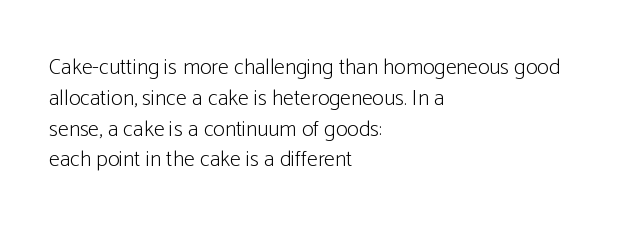
The image shows 22 px text type, upright; set left-aligned, normal line spacing (1.4x), normal letter spacing, not underlined.
